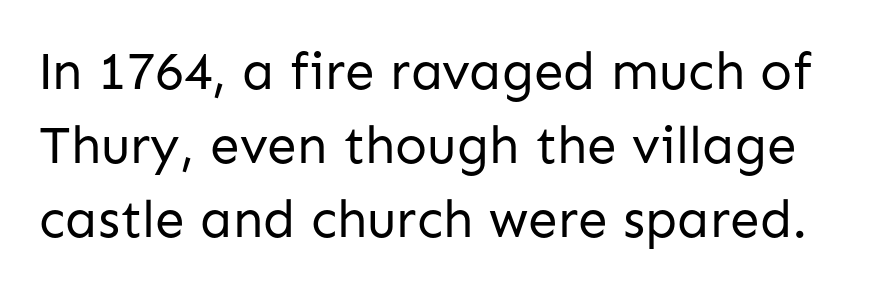
Stems here are at most as thick as an everyday book face. Observe the ordinary spacing: letters are neighbours, not strangers. A typesetter would label this face a sans. Honestly, the row spacing looks completely unremarkable. Descenders hang freely into open space. Each letter keeps its own natural width here, so spacing adapts to shape.
